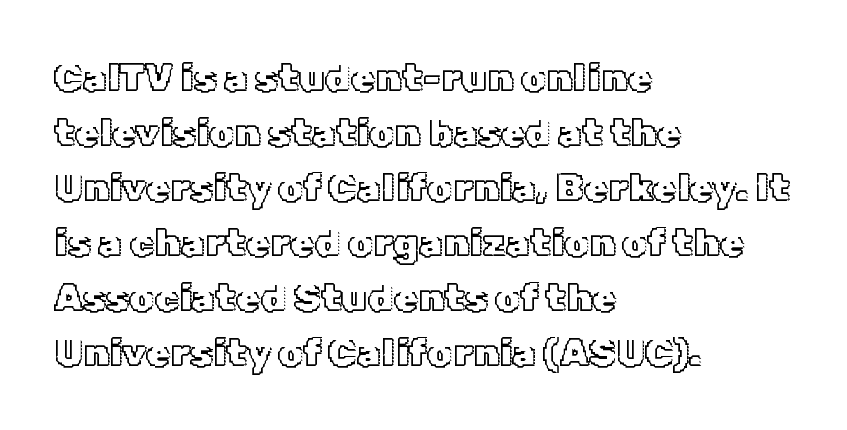
The image shows 39 px text type, upright; set left-aligned, normal line spacing (1.41x), normal letter spacing, not underlined; a medium x-height.
